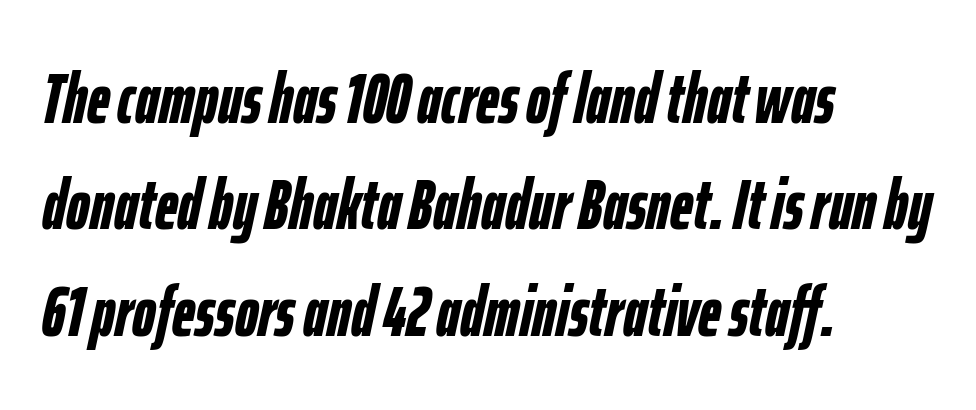
The image shows 71 px semibold, condensed type, italic (leaning right); set left-aligned, normal line spacing (1.5x), normal letter spacing, not underlined; low stroke contrast and a medium x-height.
